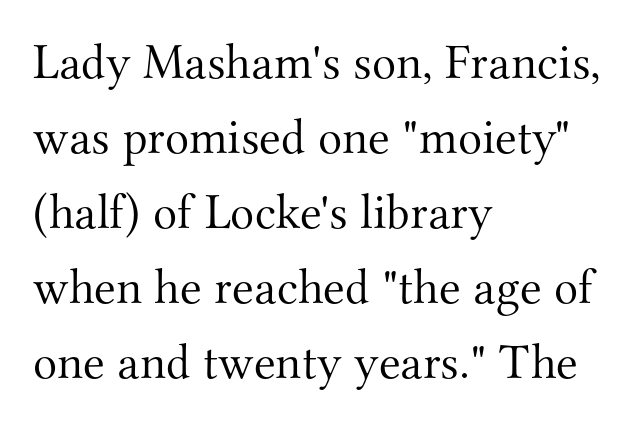
The image shows 50 px light serif type, upright; set left-aligned, normal line spacing (1.5x), normal letter spacing, not underlined; medium stroke contrast and a small x-height.
